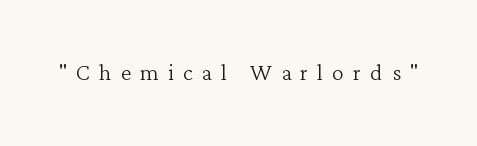
{"serif": "yes", "italic": "no", "bold": "no", "weight": "light", "width": "normal", "stroke_contrast": "low", "x_height": "medium", "monospaced": "no", "underline": "no", "letter_spacing": "wide", "letter_spacing_em": 0.3, "glyph_px": 30}
